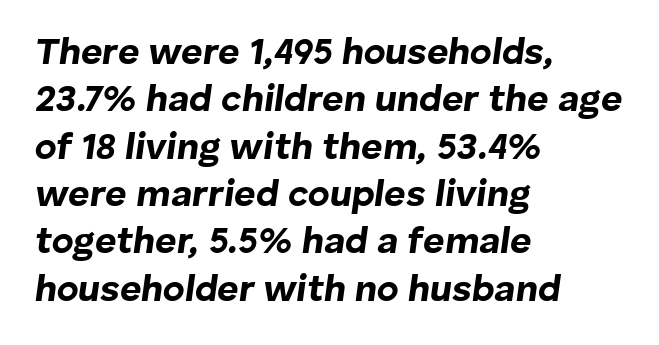
The image shows 37 px bold type, italic (leaning right); set left-aligned, normal line spacing (1.28x), normal letter spacing, not underlined; low stroke contrast and a medium x-height.
